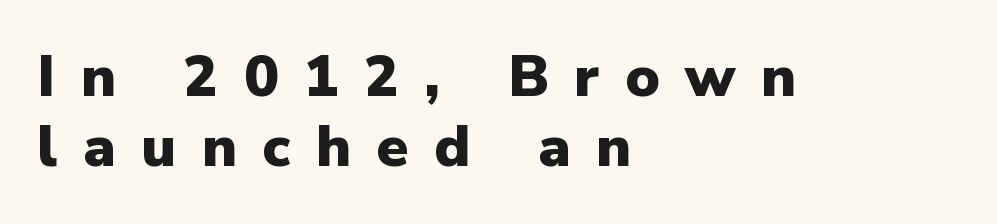
Q: Is the text bold? A: Yes.
Q: Is the text italic (slanted)? A: No, it is upright.
Q: Is the typeface a serif or a sans-serif typeface? A: Sans-serif.
Q: Is the text underlined? A: No.
Q: How is the paragraph aligned? A: Left-aligned.
Q: Is the spacing between letters normal or unusually wide? A: Unusually wide.
Q: Width (condensed, normal, or wide)? A: Normal.
Q: Stroke contrast? A: Low.
Q: x-height? A: Medium.
Q: Monospaced? A: No.
